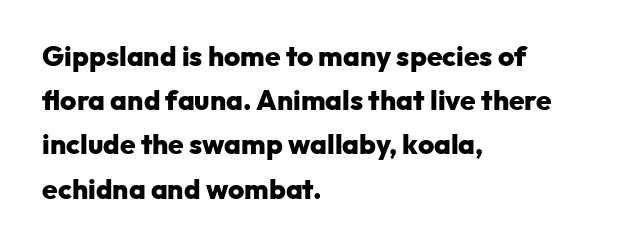
Q: Is the text bold? A: Yes.
Q: Is the text italic (slanted)? A: No, it is upright.
Q: Is the typeface a serif or a sans-serif typeface? A: Sans-serif.
Q: Is the text underlined? A: No.
Q: How is the paragraph aligned? A: Left-aligned.
Q: Is the spacing between letters normal or unusually wide? A: Normal.
Q: Is the spacing between lines tight, normal or loose? A: Normal.
Q: Width (condensed, normal, or wide)? A: Normal.
Q: Stroke contrast? A: Low.
Q: x-height? A: Medium.
Q: Monospaced? A: No.
